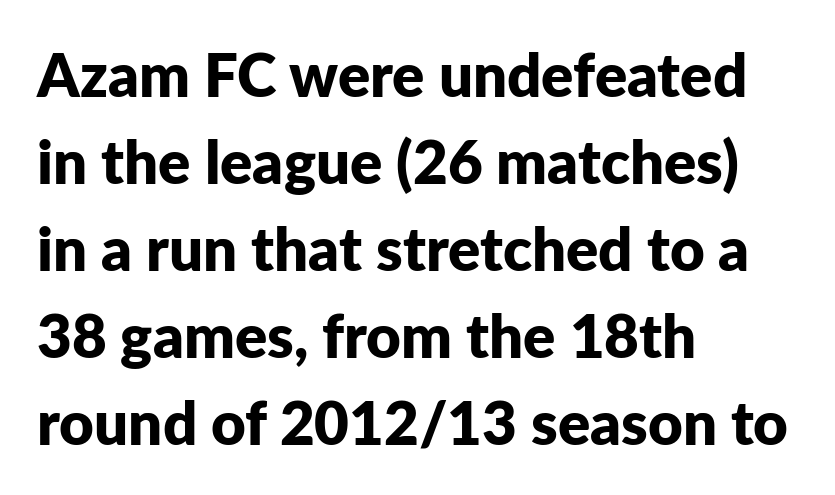
The image shows 60 px bold sans-serif type, upright; set left-aligned, normal line spacing (1.45x), normal letter spacing, not underlined; low stroke contrast and a medium x-height.
